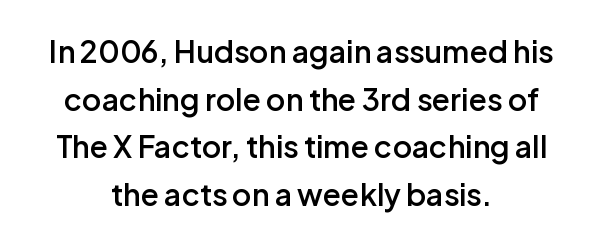
Is this a sans? Yes — the strokes have no serifs. You can tell it's not italic because the verticals are truly vertical. The characters look somewhat weighty, a semibold short of true bold. The compositor balanced each line on the midline.
